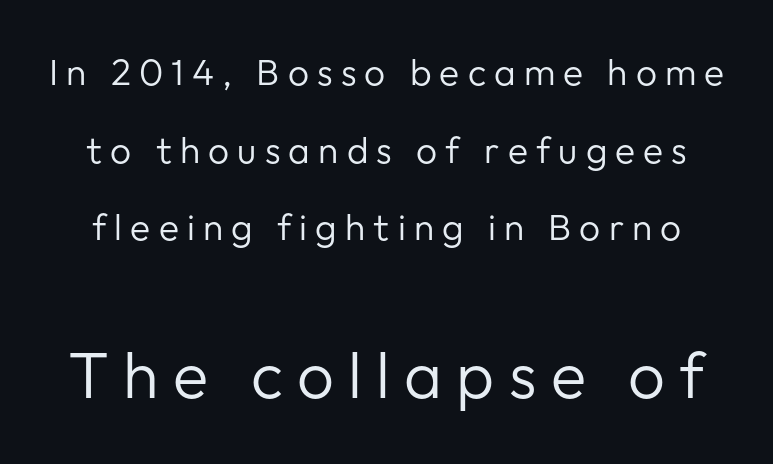
To sum up the face: it is a sans, with no serifs. Glance below the letters and you will spot only blank space. Honestly, the rows look like they've been pulled way apart. Stroke mass is kept to a normal reading level or below. These lines are rendered in a variable-pitch font.
